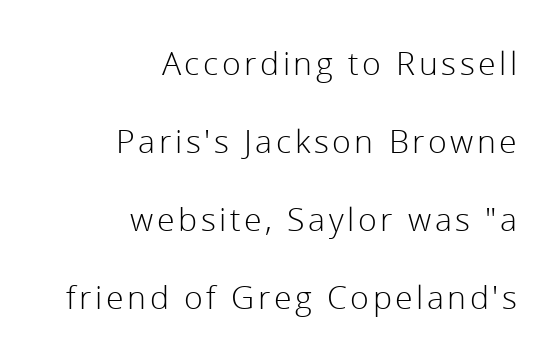
Ordinary non-slanted type is in use. Has an underline been added? It has not. Observe the absence of serifs on each vertical stroke in this sample. Each new line begins a long way beneath the previous one.
